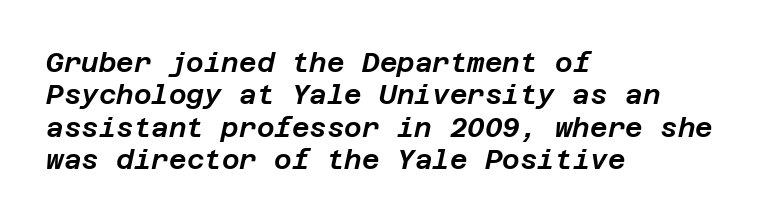
The image shows 27 px text type, italic (leaning right); set left-aligned, line spacing 1.2x, normal letter spacing, not underlined.
